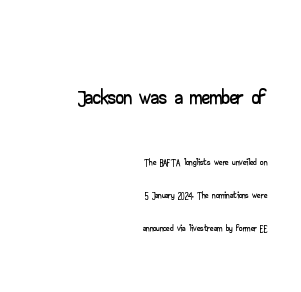
The image shows 32 px wide sans-serif type, upright; set right-aligned, loose line spacing (2.34x), normal letter spacing, not underlined; the first (top) block is 2.29x larger; low stroke contrast and a small x-height.
